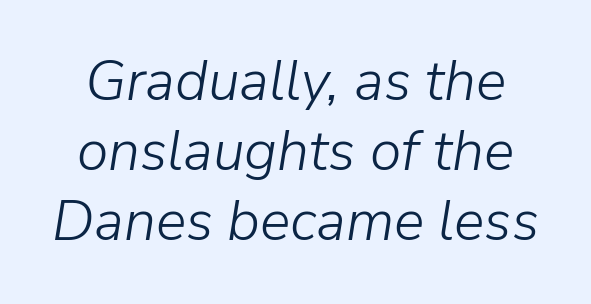
The image shows 57 px light type, italic (leaning right); set line spacing 1.23x, normal letter spacing, not underlined; low stroke contrast and a medium x-height.
